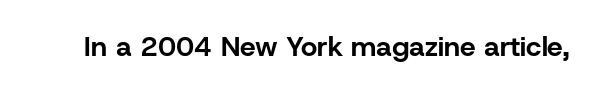
The image shows 28 px bold sans-serif type, upright; set normal letter spacing, not underlined; low stroke contrast and a medium x-height.
